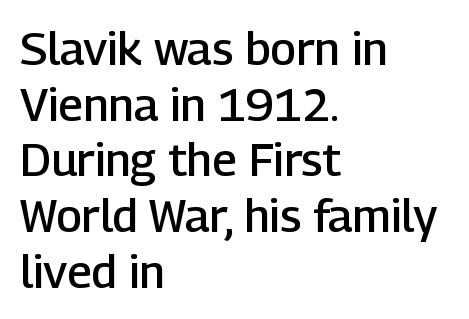
The image shows 46 px semibold sans-serif type, upright; set left-aligned, line spacing 1.21x, normal letter spacing, not underlined; low stroke contrast and a medium x-height.
